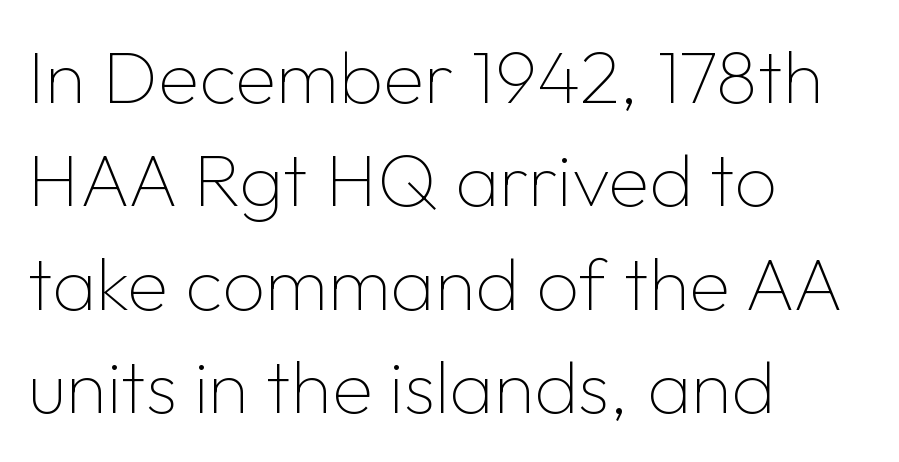
Type style note: lacks serifs. The face used here is rendered with its standard letterfit. The typesetter chose a ragged-right arrangement here. Italic: no, the glyphs are upright roman. Underlining? Definitely not there. A typesetter would call this proportional, since set widths differ per character.
